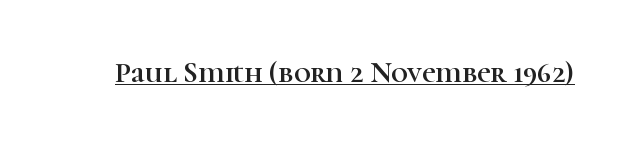
{"serif": "yes", "italic": "no", "width": "normal", "stroke_contrast": "high", "x_height": "medium", "monospaced": "no", "underline": "yes", "letter_spacing": "normal", "letter_spacing_em": 0.0, "glyph_px": 29}
